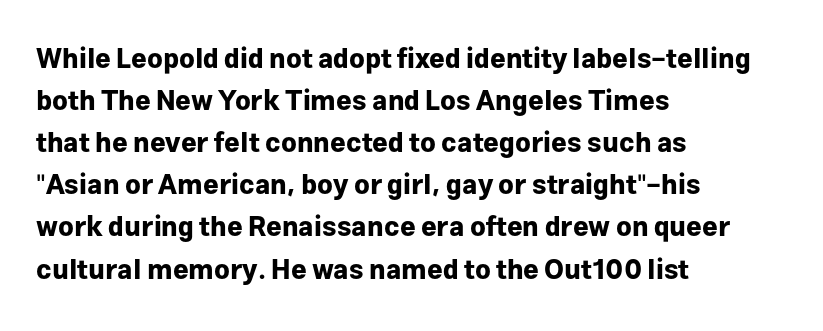
The image shows 27 px bold type, upright; set left-aligned, normal line spacing (1.56x), normal letter spacing, not underlined.
